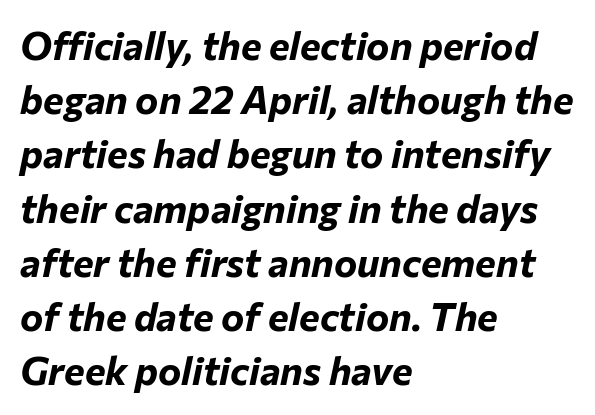
Q: Is the text bold? A: Yes.
Q: Is the text italic (slanted)? A: Yes, it leans right by about 12 degrees.
Q: Is the text underlined? A: No.
Q: How is the paragraph aligned? A: Left-aligned.
Q: Is the spacing between letters normal or unusually wide? A: Normal.
Q: Is the spacing between lines tight, normal or loose? A: Normal.
Q: Width (condensed, normal, or wide)? A: Normal.
Q: Stroke contrast? A: Low.
Q: x-height? A: Medium.
Q: Monospaced? A: No.
